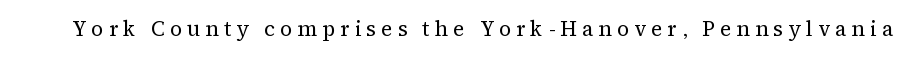
Weight class: somewhere from thin through regular. Posture: straight, roman, zero tilt. Beneath every word, the page is bare. Glyph-to-glyph distance is far greater than everyday printed text.
